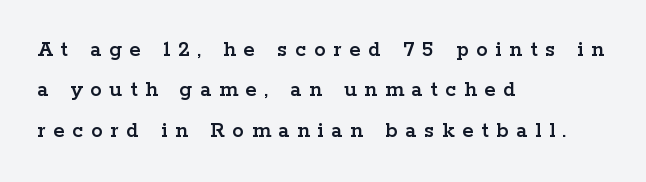
Look at the tracking — it's clearly loosened, letters drifting apart. Check the space under the baseline: it is left empty. The rendering anchors every line to the left-hand side. This sample uses an upright cut, with every glyph sitting square on the baseline.
